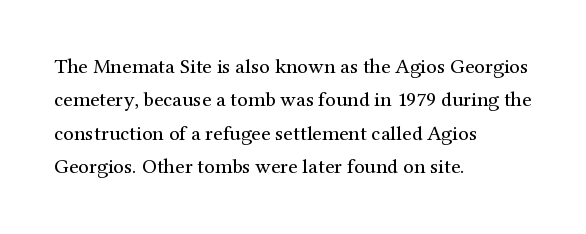
Q: Is the text bold? A: No.
Q: Is the text italic (slanted)? A: No, it is upright.
Q: Is the text underlined? A: No.
Q: How is the paragraph aligned? A: Left-aligned.
Q: Is the spacing between letters normal or unusually wide? A: Normal.
Q: Is the spacing between lines tight, normal or loose? A: Normal.
